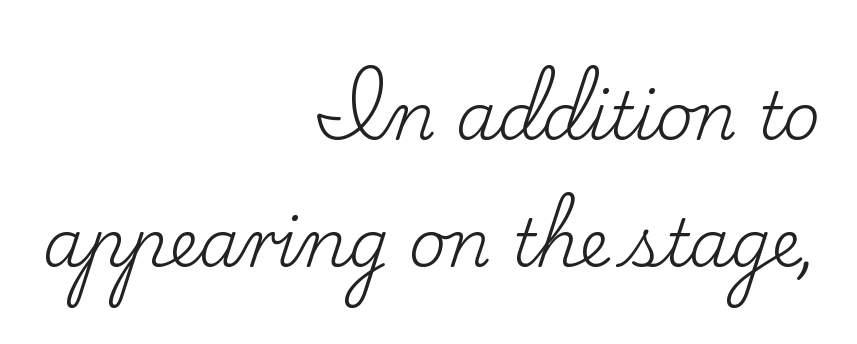
These lines are rendered in a variable-pitch font. Each letter's strokes conclude with small projecting serifs. Lines of text with bare space underneath. The lines are spread far apart with generous leading.
